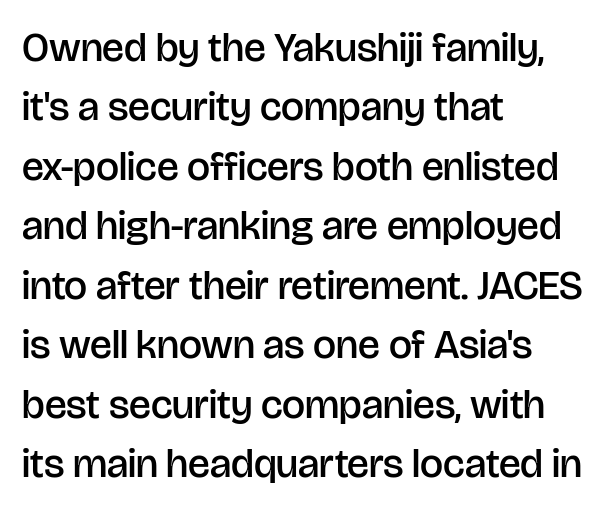
Q: Is the text bold? A: Semi-bold.
Q: Is the text italic (slanted)? A: No, it is upright.
Q: Is the typeface a serif or a sans-serif typeface? A: Sans-serif.
Q: Is the text underlined? A: No.
Q: How is the paragraph aligned? A: Left-aligned.
Q: Is the spacing between letters normal or unusually wide? A: Normal.
Q: Is the spacing between lines tight, normal or loose? A: Normal.
Q: Width (condensed, normal, or wide)? A: Normal.
Q: Stroke contrast? A: Low.
Q: x-height? A: Large.
Q: Monospaced? A: No.
